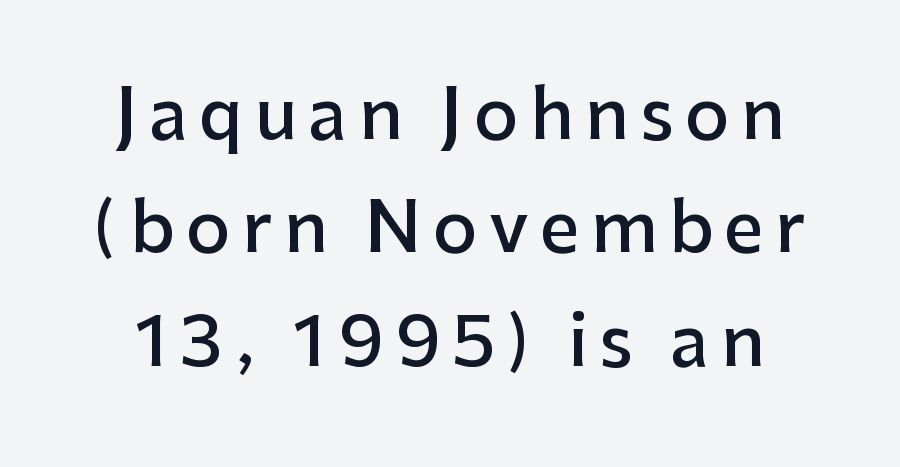
Q: Is the text bold? A: Semi-bold.
Q: Is the text italic (slanted)? A: No, it is upright.
Q: Is the typeface a serif or a sans-serif typeface? A: Sans-serif.
Q: Is the text underlined? A: No.
Q: How is the paragraph aligned? A: Centered.
Q: Is the spacing between lines tight, normal or loose? A: Normal.
Q: Width (condensed, normal, or wide)? A: Normal.
Q: Stroke contrast? A: Low.
Q: x-height? A: Medium.
Q: Monospaced? A: No.
